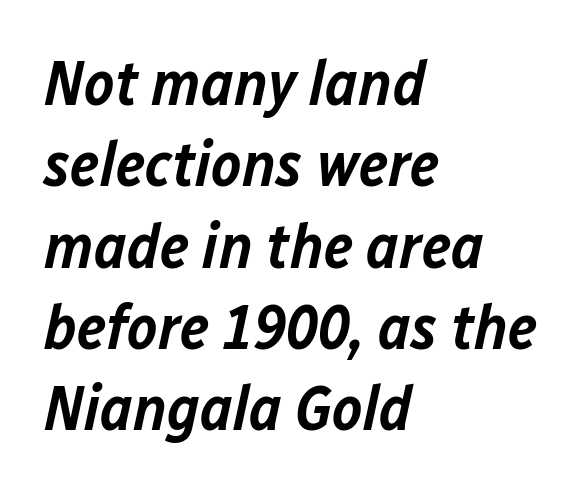
Q: Is the text bold? A: Semi-bold.
Q: Is the text italic (slanted)? A: Yes, it leans right by about 12 degrees.
Q: Is the text underlined? A: No.
Q: How is the paragraph aligned? A: Left-aligned.
Q: Is the spacing between letters normal or unusually wide? A: Normal.
Q: Is the spacing between lines tight, normal or loose? A: Normal.
Q: Width (condensed, normal, or wide)? A: Normal.
Q: Stroke contrast? A: Low.
Q: x-height? A: Medium.
Q: Monospaced? A: No.
